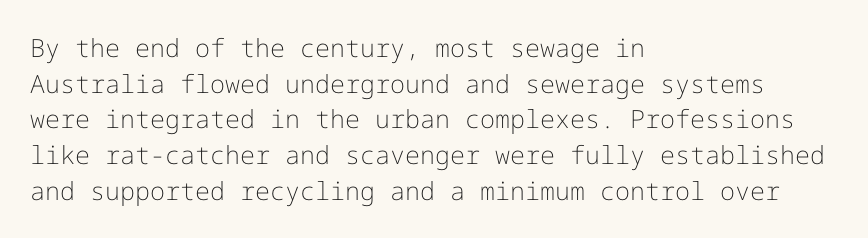
Q: Is the text bold? A: No.
Q: Is the text italic (slanted)? A: No, it is upright.
Q: Is the text underlined? A: No.
Q: How is the paragraph aligned? A: Left-aligned.
Q: Is the spacing between letters normal or unusually wide? A: Normal.
Q: Is the spacing between lines tight, normal or loose? A: Normal.
